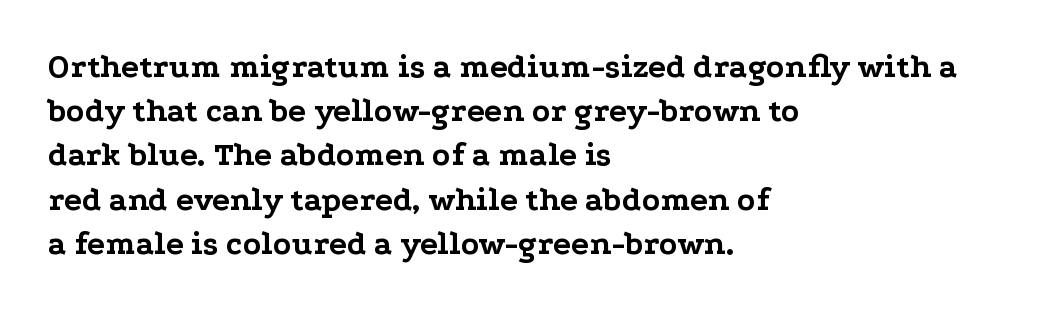
{"serif": "yes", "italic": "no", "bold": "yes", "weight": "bold", "width": "wide", "stroke_contrast": "low", "x_height": "medium", "monospaced": "no", "underline": "no", "align": "left", "line_spacing": "normal", "line_spacing_ratio": 1.34, "letter_spacing": "normal", "letter_spacing_em": 0.0, "glyph_px": 33}
